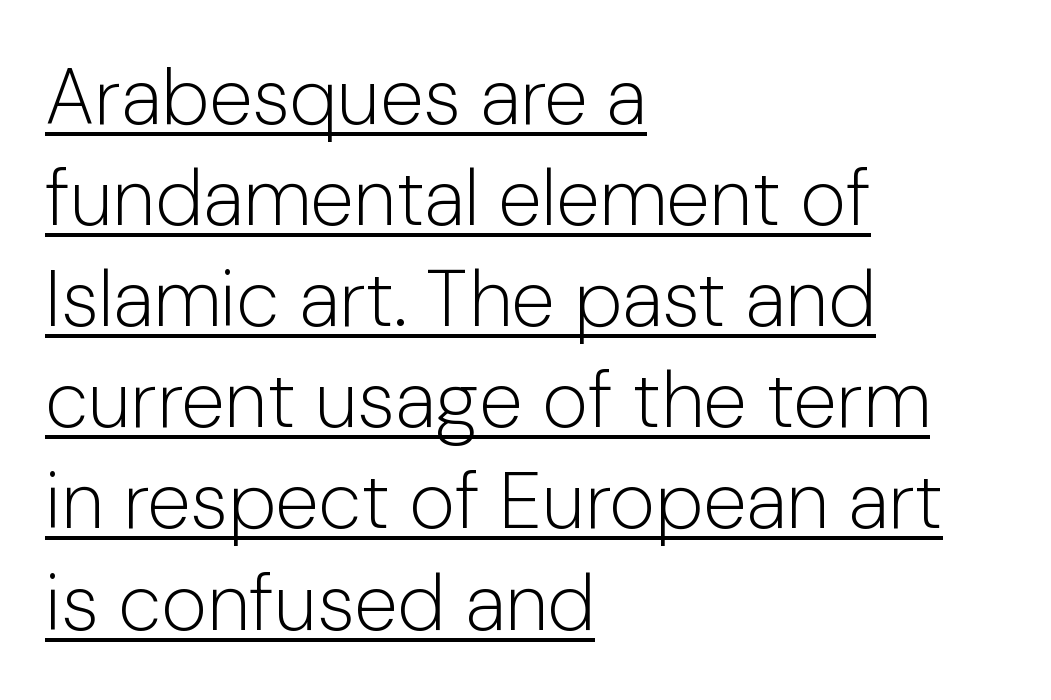
The face used here is proportionally spaced, like ordinary book or web type. The compositor pushed each line to the left boundary. Glance below the letters and you will spot a drawn line. The font family rendered here belongs to the sans-serif group. No extra ink here — the face is not bold.
